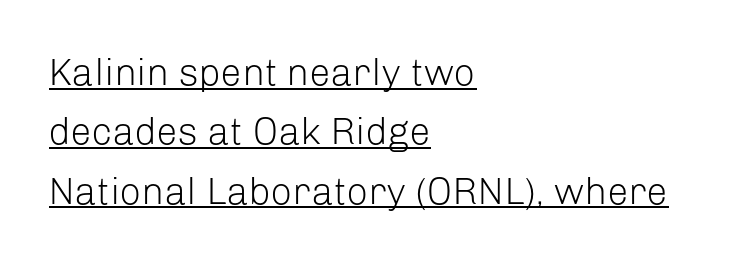
The image shows 38 px light sans-serif type, upright; set left-aligned, normal line spacing (1.56x), normal letter spacing, underlined; low stroke contrast and a medium x-height.
